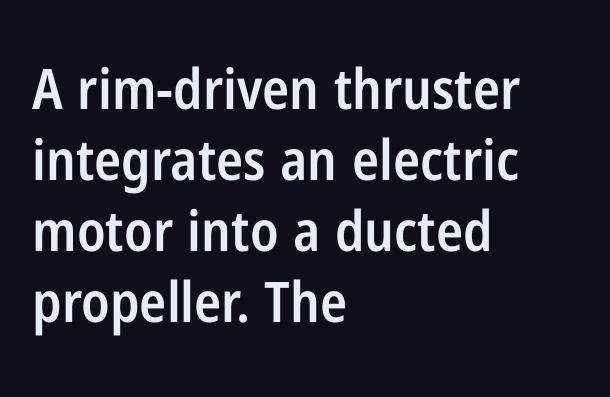
Q: Is the text bold? A: Semi-bold.
Q: Is the text italic (slanted)? A: No, it is upright.
Q: Is the typeface a serif or a sans-serif typeface? A: Sans-serif.
Q: Is the text underlined? A: No.
Q: How is the paragraph aligned? A: Left-aligned.
Q: Is the spacing between letters normal or unusually wide? A: Normal.
Q: Is the spacing between lines tight, normal or loose? A: Normal.
Q: Width (condensed, normal, or wide)? A: Condensed.
Q: Stroke contrast? A: Low.
Q: x-height? A: Medium.
Q: Monospaced? A: No.
